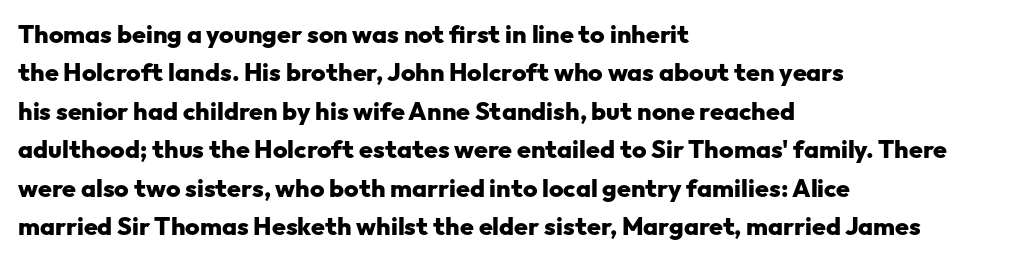
Here the glyphs are tracked normally, forming tight word shapes. Does the weight exceed regular? Yes, all the way to bold. The text block is weighted toward the left margin, trailing off unevenly rightward. Style check: upright. Notice how descenders clear the ascenders below comfortably — that's standard leading. Glance below the letters and you will spot only blank space.
